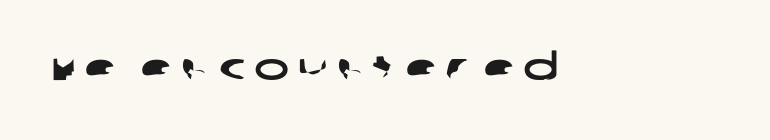
Q: Is the typeface a serif or a sans-serif typeface? A: Sans-serif.
Q: Is the text underlined? A: No.
Q: Is the spacing between letters normal or unusually wide? A: Unusually wide.
Q: Width (condensed, normal, or wide)? A: Wide.
Q: Stroke contrast? A: Low.
Q: x-height? A: Large.
Q: Monospaced? A: No.
